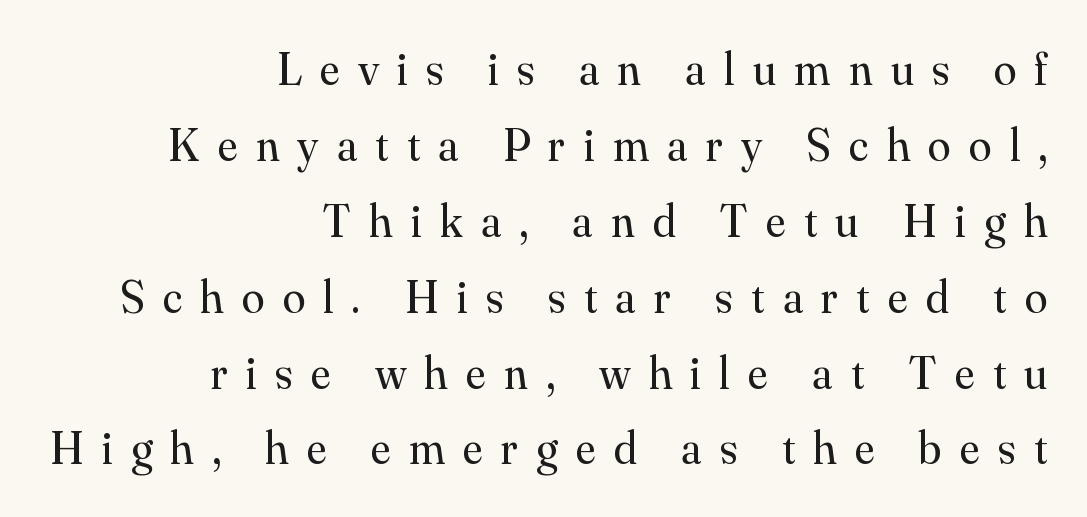
{"serif": "yes", "italic": "no", "bold": "no", "weight": "regular", "width": "normal", "stroke_contrast": "medium", "x_height": "small", "monospaced": "no", "underline": "no", "align": "right", "line_spacing": "normal", "line_spacing_ratio": 1.65, "letter_spacing": "wide", "letter_spacing_em": 0.4, "glyph_px": 46}
